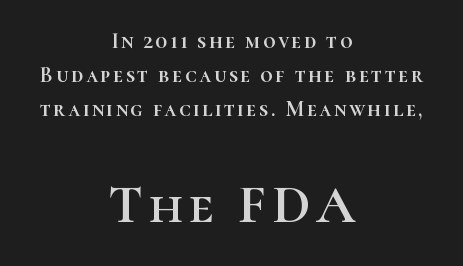
{"italic": "no", "width": "normal", "stroke_contrast": "high", "x_height": "medium", "monospaced": "no", "underline": "no", "align": "center", "line_spacing": "normal", "line_spacing_ratio": 1.55, "larger_block": "second", "size_ratio": 2.45, "glyph_px": 54}
